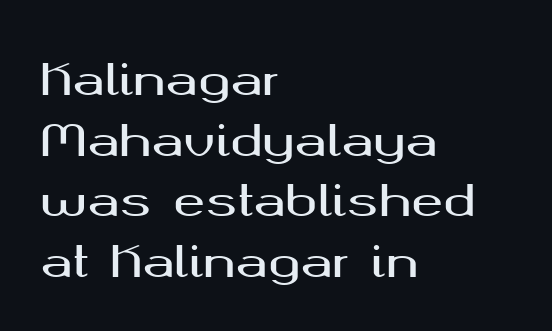
Q: Is the text italic (slanted)? A: No, it is upright.
Q: Is the typeface a serif or a sans-serif typeface? A: Sans-serif.
Q: Is the text underlined? A: No.
Q: How is the paragraph aligned? A: Left-aligned.
Q: Is the spacing between letters normal or unusually wide? A: Normal.
Q: Is the spacing between lines tight, normal or loose? A: Normal.
Q: Width (condensed, normal, or wide)? A: Wide.
Q: Stroke contrast? A: Medium.
Q: x-height? A: Medium.
Q: Monospaced? A: No.
